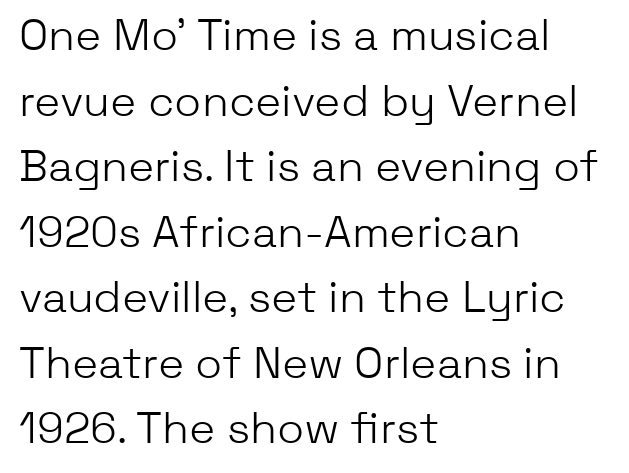
Q: Is the text bold? A: No.
Q: Is the text italic (slanted)? A: No, it is upright.
Q: Is the typeface a serif or a sans-serif typeface? A: Sans-serif.
Q: Is the text underlined? A: No.
Q: How is the paragraph aligned? A: Left-aligned.
Q: Is the spacing between letters normal or unusually wide? A: Normal.
Q: Is the spacing between lines tight, normal or loose? A: Normal.
Q: Width (condensed, normal, or wide)? A: Normal.
Q: Stroke contrast? A: Low.
Q: x-height? A: Medium.
Q: Monospaced? A: No.
